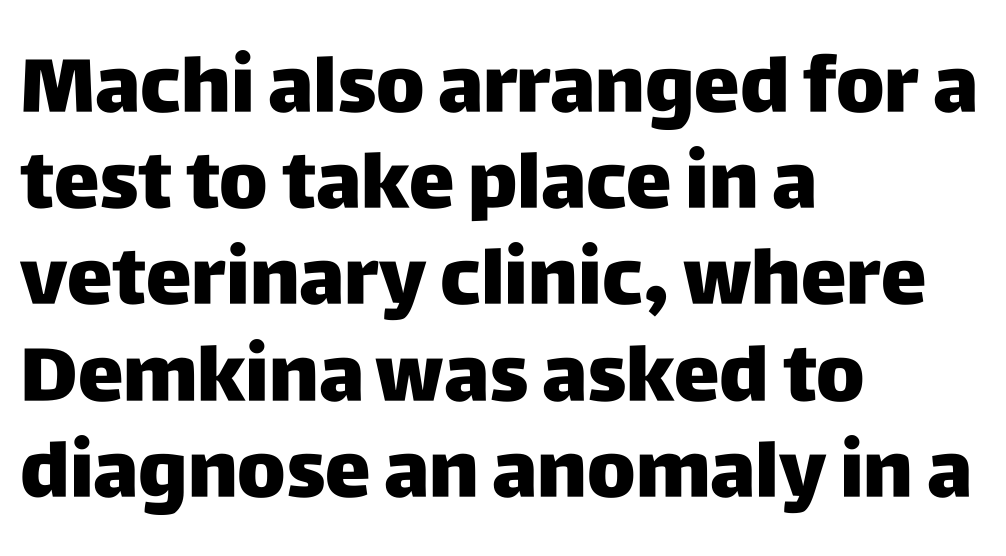
The image shows 77 px sans-serif type, upright; set left-aligned, normal line spacing (1.25x), normal letter spacing, not underlined; low stroke contrast and a large x-height.
